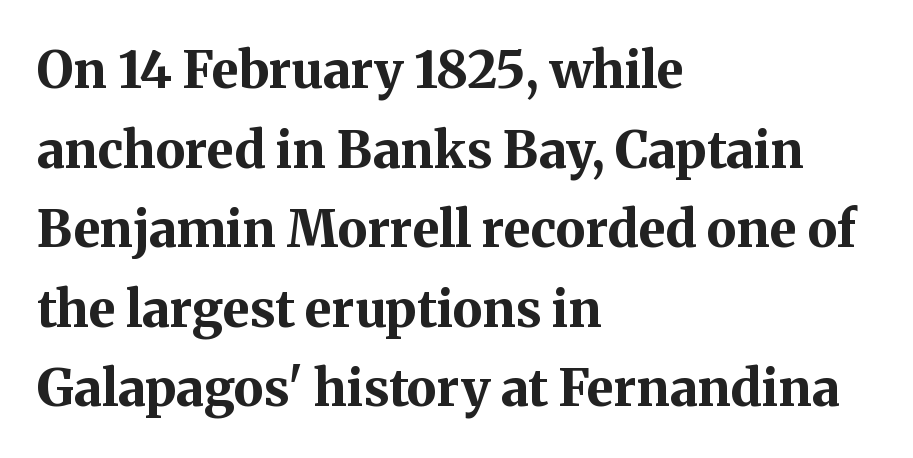
Q: Is the text bold? A: Yes.
Q: Is the text italic (slanted)? A: No, it is upright.
Q: Is the typeface a serif or a sans-serif typeface? A: Serif.
Q: Is the text underlined? A: No.
Q: How is the paragraph aligned? A: Left-aligned.
Q: Is the spacing between letters normal or unusually wide? A: Normal.
Q: Is the spacing between lines tight, normal or loose? A: Normal.
Q: Width (condensed, normal, or wide)? A: Normal.
Q: Stroke contrast? A: Medium.
Q: x-height? A: Medium.
Q: Monospaced? A: No.
